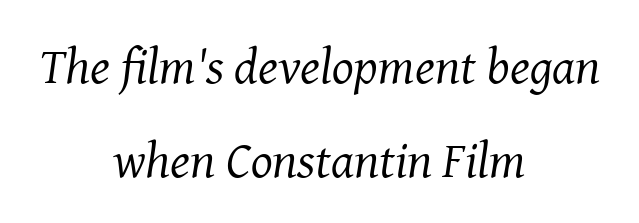
Q: Is the text bold? A: No.
Q: Is the text italic (slanted)? A: Yes, it leans right by about 8 degrees.
Q: Is the typeface a serif or a sans-serif typeface? A: Serif.
Q: Is the text underlined? A: No.
Q: How is the paragraph aligned? A: Centered.
Q: Is the spacing between letters normal or unusually wide? A: Normal.
Q: Width (condensed, normal, or wide)? A: Normal.
Q: Stroke contrast? A: Medium.
Q: x-height? A: Medium.
Q: Monospaced? A: No.
